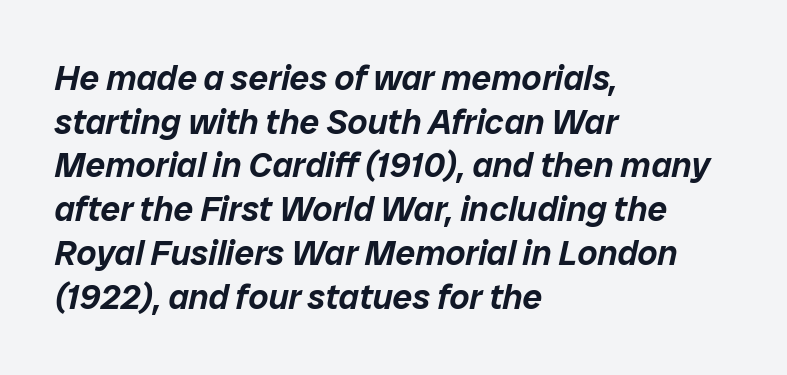
The tracking reads as untouched default to a designer's eye. An italicized treatment has been applied to the whole sample. Honestly, the row spacing looks completely unremarkable. Lines of text with bare space underneath. Leftover space on each line is placed entirely after the last word.
